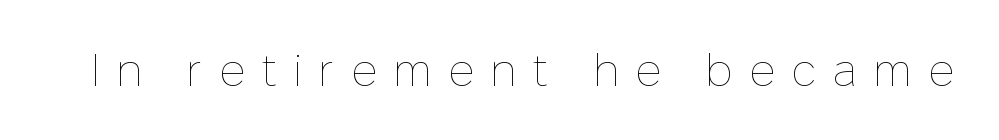
Q: Is the text bold? A: No.
Q: Is the text italic (slanted)? A: No, it is upright.
Q: Is the text underlined? A: No.
Q: Is the spacing between letters normal or unusually wide? A: Unusually wide.
Q: Width (condensed, normal, or wide)? A: Normal.
Q: Stroke contrast? A: Low.
Q: x-height? A: Medium.
Q: Monospaced? A: No.
